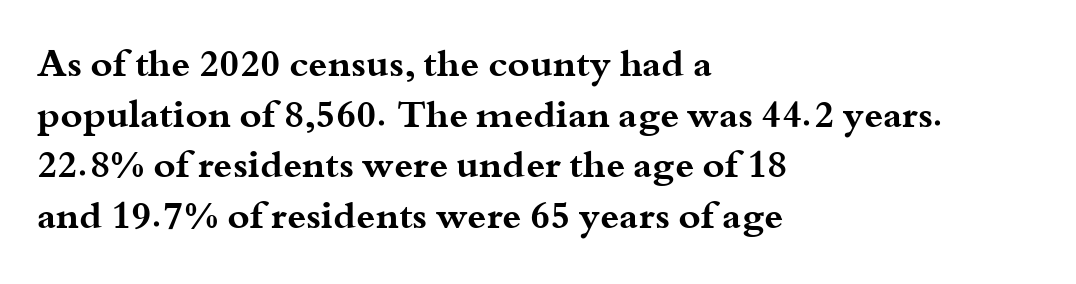
The gap between lines stays unmarked. Line spacing here is normal. Short note: letters normally spaced. This rendering uses left alignment, leaving the right contour irregular.
